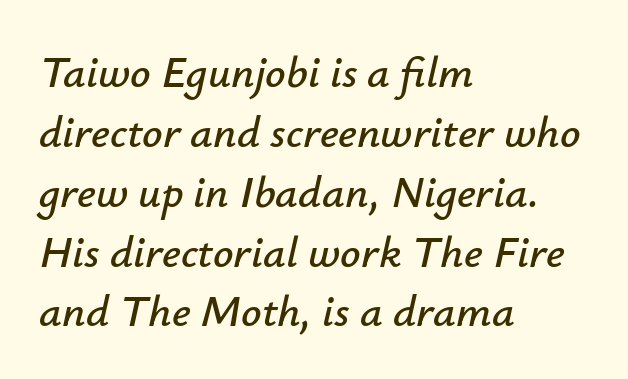
{"italic": "yes", "lean": "right", "slant_degrees": 12, "width": "normal", "stroke_contrast": "low", "x_height": "small", "monospaced": "no", "underline": "no", "align": "left", "line_spacing": "normal", "line_spacing_ratio": 1.33, "letter_spacing": "normal", "letter_spacing_em": 0.0, "glyph_px": 45}
